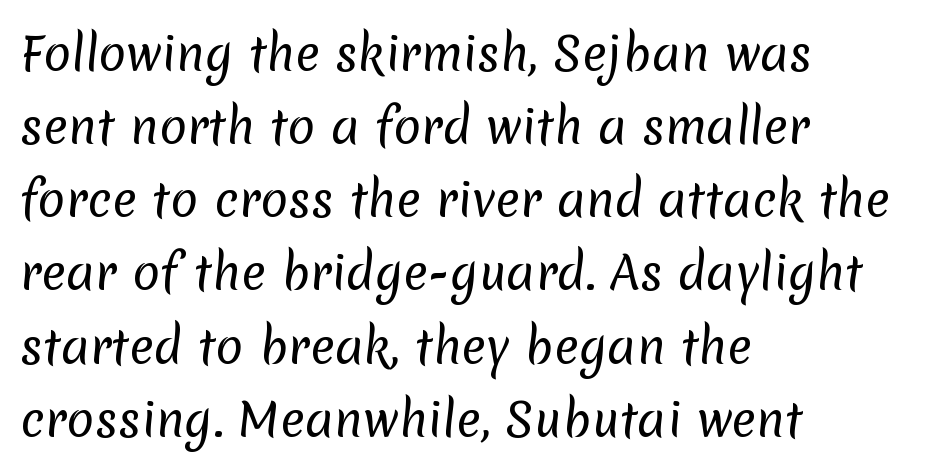
The image shows 46 px regular-weight sans-serif type; set left-aligned, normal line spacing (1.59x), normal letter spacing, not underlined; low stroke contrast and a medium x-height.
